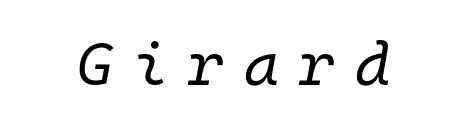
{"italic": "yes", "lean": "right", "slant_degrees": 10, "bold": "no", "weight": "regular", "width": "normal", "stroke_contrast": "low", "x_height": "medium", "monospaced": "yes", "underline": "no", "letter_spacing": "wide", "letter_spacing_em": 0.34, "glyph_px": 60}
